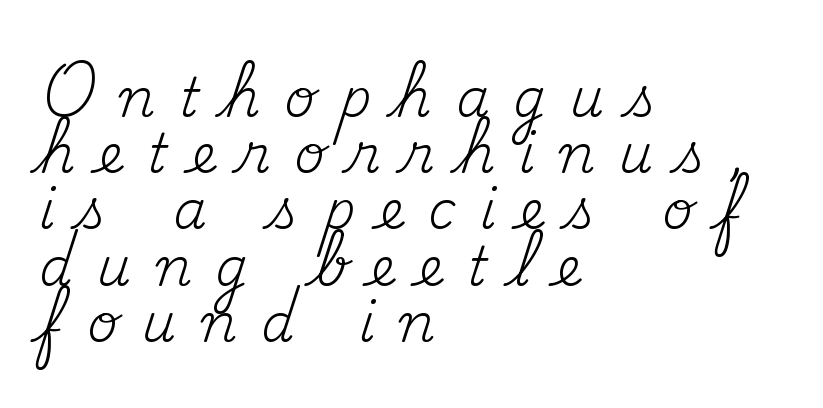
Q: Is the text bold? A: No.
Q: Is the text italic (slanted)? A: Yes.
Q: Is the typeface a serif or a sans-serif typeface? A: Serif.
Q: Is the text underlined? A: No.
Q: How is the paragraph aligned? A: Left-aligned.
Q: Is the spacing between letters normal or unusually wide? A: Unusually wide.
Q: Is the spacing between lines tight, normal or loose? A: Tight.
Q: Width (condensed, normal, or wide)? A: Normal.
Q: Stroke contrast? A: Medium.
Q: x-height? A: Small.
Q: Monospaced? A: No.
